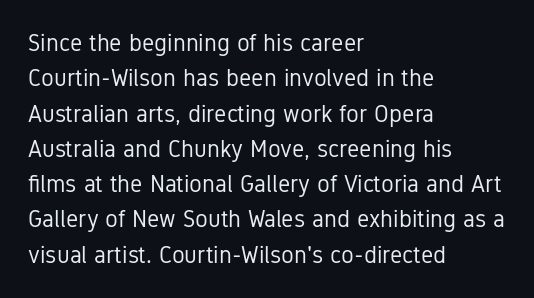
{"italic": "no", "bold": "no", "underline": "no", "align": "left", "line_spacing": "normal", "line_spacing_ratio": 1.47, "letter_spacing": "normal", "letter_spacing_em": 0.0, "glyph_px": 24}
